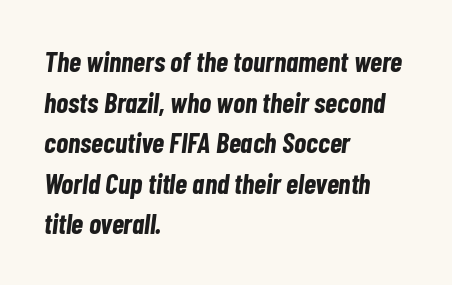
Q: Is the text bold? A: Yes.
Q: Is the text italic (slanted)? A: Yes, it leans right by about 7 degrees.
Q: Is the text underlined? A: No.
Q: How is the paragraph aligned? A: Left-aligned.
Q: Is the spacing between letters normal or unusually wide? A: Normal.
Q: Is the spacing between lines tight, normal or loose? A: Normal.
Q: Width (condensed, normal, or wide)? A: Condensed.
Q: Stroke contrast? A: Low.
Q: x-height? A: Medium.
Q: Monospaced? A: No.
